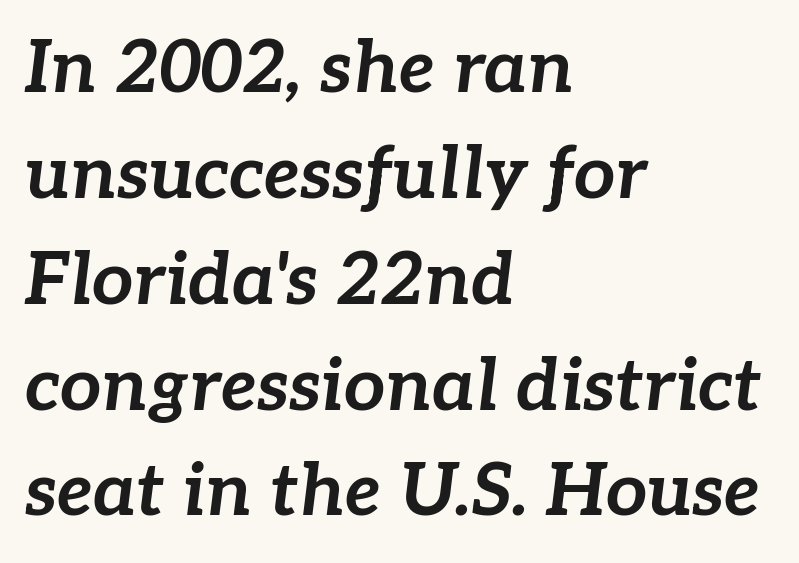
Q: Is the text bold? A: Yes.
Q: Is the text italic (slanted)? A: Yes, it leans right by about 7 degrees.
Q: Is the text underlined? A: No.
Q: How is the paragraph aligned? A: Left-aligned.
Q: Is the spacing between letters normal or unusually wide? A: Normal.
Q: Is the spacing between lines tight, normal or loose? A: Normal.
Q: Width (condensed, normal, or wide)? A: Normal.
Q: Stroke contrast? A: Low.
Q: x-height? A: Medium.
Q: Monospaced? A: No.
